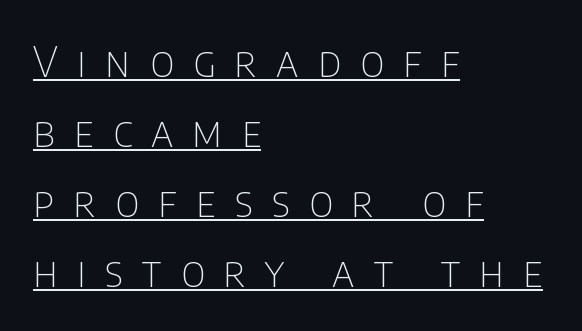
{"serif": "no", "italic": "no", "bold": "no", "weight": "thin", "width": "condensed", "stroke_contrast": "low", "x_height": "large", "monospaced": "no", "underline": "yes", "align": "left", "line_spacing": "normal", "line_spacing_ratio": 1.67, "letter_spacing": "wide", "letter_spacing_em": 0.46, "glyph_px": 42}
